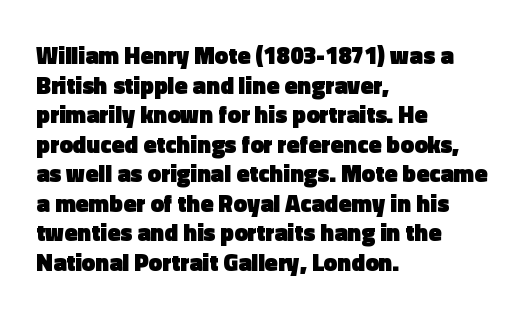
{"italic": "no", "bold": "yes", "underline": "no", "align": "left", "line_spacing_ratio": 1.23, "letter_spacing": "normal", "letter_spacing_em": 0.0, "glyph_px": 24}
